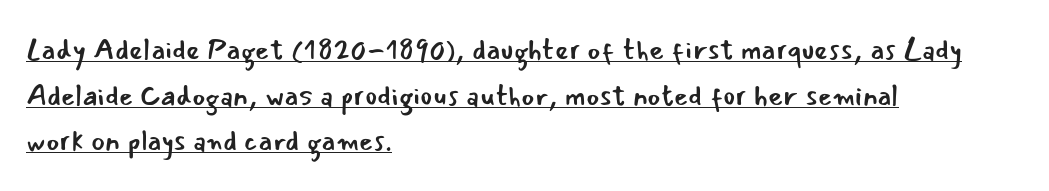
{"serif": "no", "italic": "no", "bold": "no", "weight": "regular", "width": "normal", "stroke_contrast": "low", "x_height": "small", "monospaced": "no", "underline": "yes", "align": "left", "line_spacing": "normal", "line_spacing_ratio": 1.57, "letter_spacing": "normal", "letter_spacing_em": 0.0, "glyph_px": 29}
